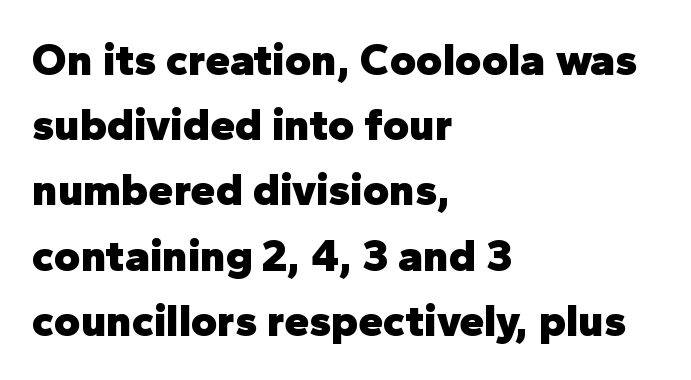
Q: Is the text bold? A: Yes.
Q: Is the text italic (slanted)? A: No, it is upright.
Q: Is the typeface a serif or a sans-serif typeface? A: Sans-serif.
Q: Is the text underlined? A: No.
Q: How is the paragraph aligned? A: Left-aligned.
Q: Is the spacing between letters normal or unusually wide? A: Normal.
Q: Is the spacing between lines tight, normal or loose? A: Normal.
Q: Width (condensed, normal, or wide)? A: Normal.
Q: Stroke contrast? A: Low.
Q: x-height? A: Medium.
Q: Monospaced? A: No.
